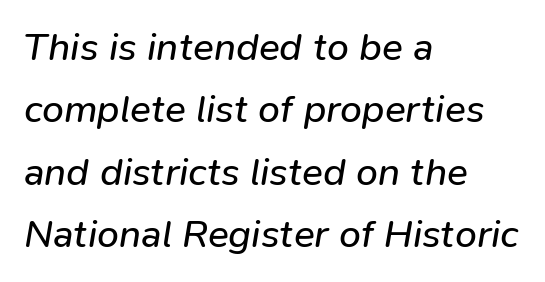
Q: Is the text bold? A: No.
Q: Is the text italic (slanted)? A: Yes, it leans right by about 9 degrees.
Q: Is the text underlined? A: No.
Q: How is the paragraph aligned? A: Left-aligned.
Q: Is the spacing between letters normal or unusually wide? A: Normal.
Q: Is the spacing between lines tight, normal or loose? A: Normal.
Q: Width (condensed, normal, or wide)? A: Normal.
Q: Stroke contrast? A: Low.
Q: x-height? A: Medium.
Q: Monospaced? A: No.
